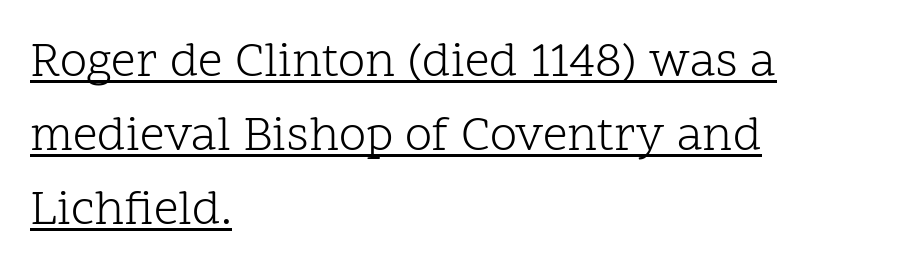
Q: Is the text bold? A: No.
Q: Is the text italic (slanted)? A: No, it is upright.
Q: Is the typeface a serif or a sans-serif typeface? A: Serif.
Q: Is the text underlined? A: Yes.
Q: How is the paragraph aligned? A: Left-aligned.
Q: Is the spacing between letters normal or unusually wide? A: Normal.
Q: Is the spacing between lines tight, normal or loose? A: Normal.
Q: Width (condensed, normal, or wide)? A: Normal.
Q: Stroke contrast? A: Low.
Q: x-height? A: Medium.
Q: Monospaced? A: No.
